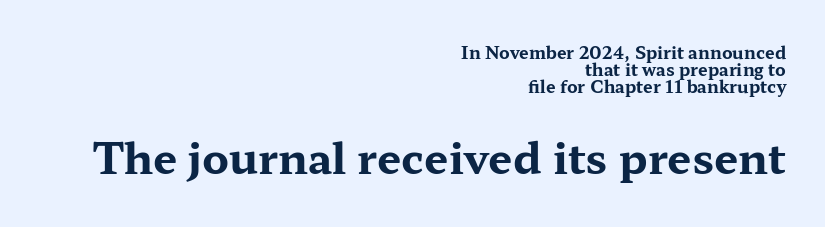
{"serif": "yes", "italic": "no", "bold": "yes", "weight": "bold", "width": "wide", "stroke_contrast": "medium", "x_height": "medium", "monospaced": "no", "underline": "no", "align": "right", "line_spacing": "tight", "line_spacing_ratio": 1.0, "letter_spacing": "normal", "letter_spacing_em": 0.0, "larger_block": "second", "size_ratio": 2.53, "glyph_px": 43}
